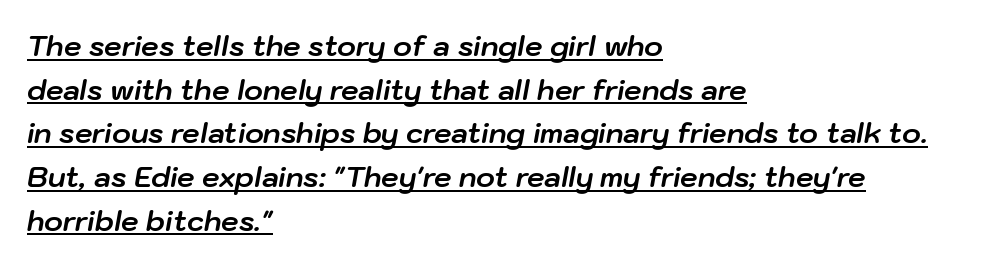
The words here are underlined. Each word holds together tightly as a unit, with standard inter-letter gaps. Is this a fixed-width face? No — the glyphs have proportional, varying widths. This sample uses an oblique cut, with every glyph tilted off the vertical.
